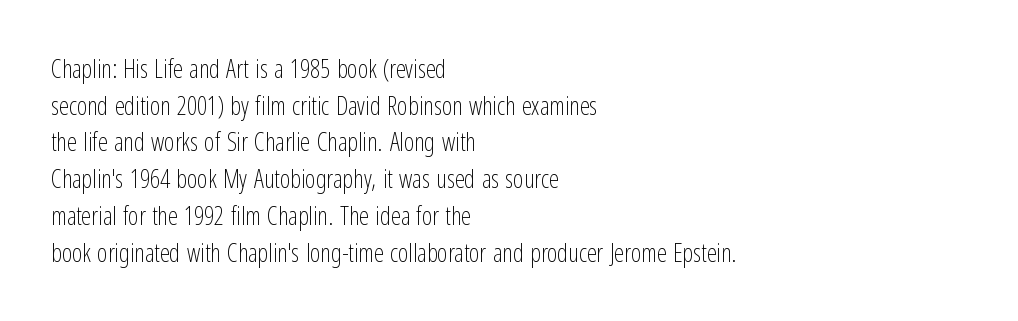
{"italic": "no", "bold": "no", "underline": "no", "align": "left", "line_spacing": "normal", "line_spacing_ratio": 1.47, "letter_spacing": "normal", "letter_spacing_em": 0.0, "glyph_px": 25}
